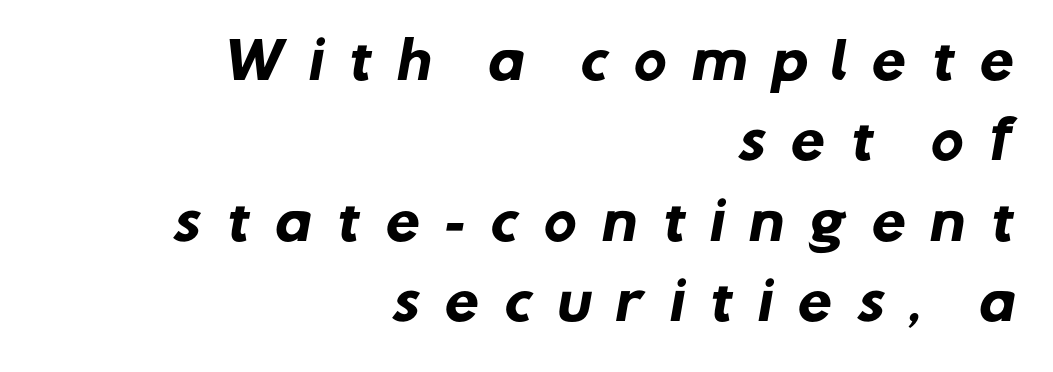
Descenders hang freely into open space. The passage is arranged like a letterhead date or caption credit — flush right. Baseline-to-baseline distance is the conventional proportion of letter height. Each letter keeps its own natural width here, so spacing adapts to shape. Look at the bottom of the vertical strokes: they stop flat, with no serifs.
